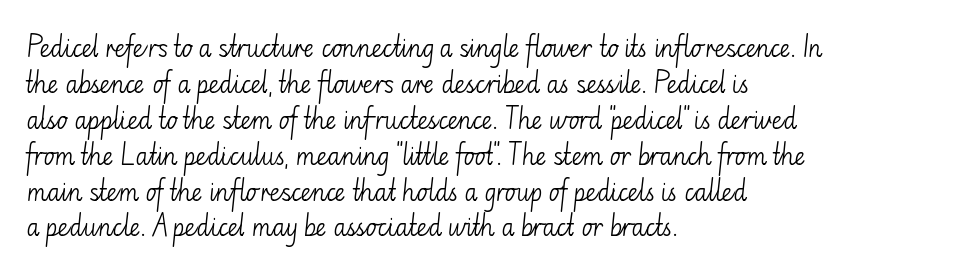
{"bold": "no", "underline": "no", "align": "left", "line_spacing": "normal", "line_spacing_ratio": 1.56, "letter_spacing": "normal", "letter_spacing_em": 0.0, "glyph_px": 23}
